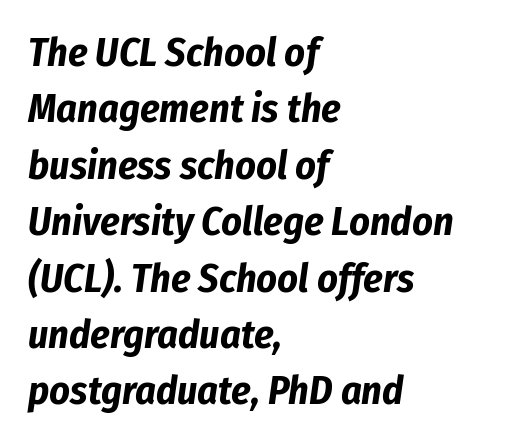
A bare baseline throughout the passage. I'd describe the lettering as bold — thick and assertive. The face used here is proportionally spaced, like ordinary book or web type. These lines are set flush left with a ragged right edge. Slanted lettering throughout.
